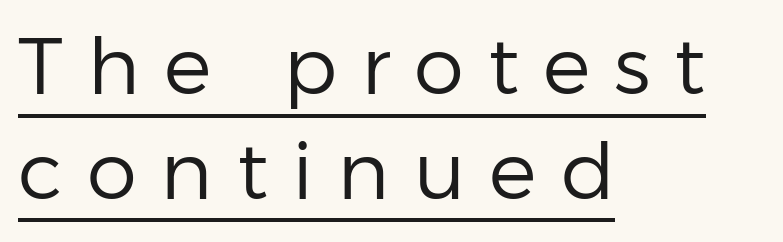
Q: Is the text bold? A: No.
Q: Is the text italic (slanted)? A: No, it is upright.
Q: Is the typeface a serif or a sans-serif typeface? A: Sans-serif.
Q: Is the text underlined? A: Yes.
Q: How is the paragraph aligned? A: Left-aligned.
Q: Is the spacing between letters normal or unusually wide? A: Unusually wide.
Q: Is the spacing between lines tight, normal or loose? A: Normal.
Q: Width (condensed, normal, or wide)? A: Normal.
Q: Stroke contrast? A: Low.
Q: x-height? A: Medium.
Q: Monospaced? A: No.
